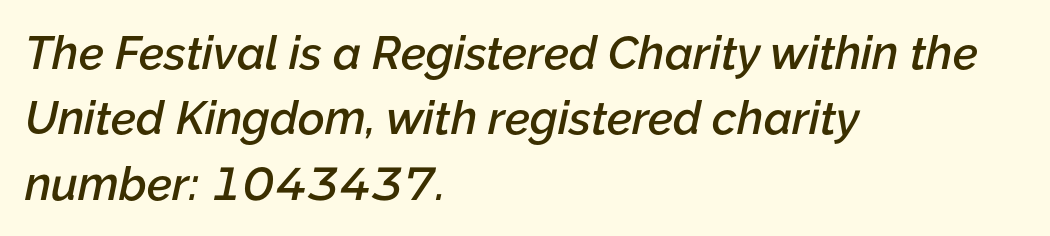
The image shows 46 px semibold type, italic (leaning right); set left-aligned, normal line spacing (1.42x), normal letter spacing, not underlined; low stroke contrast and a medium x-height.
